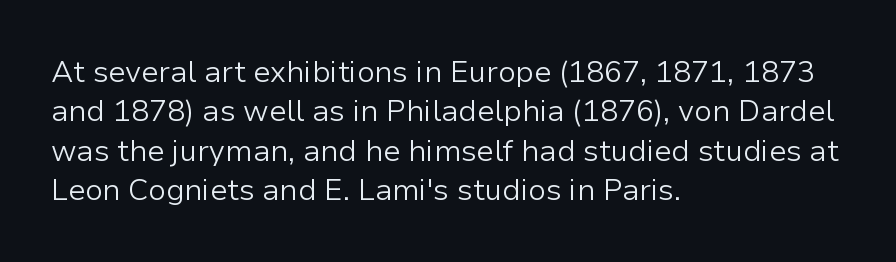
The image shows 30 px light sans-serif type, upright; set left-aligned, normal line spacing (1.31x), normal letter spacing, not underlined; low stroke contrast and a medium x-height.
